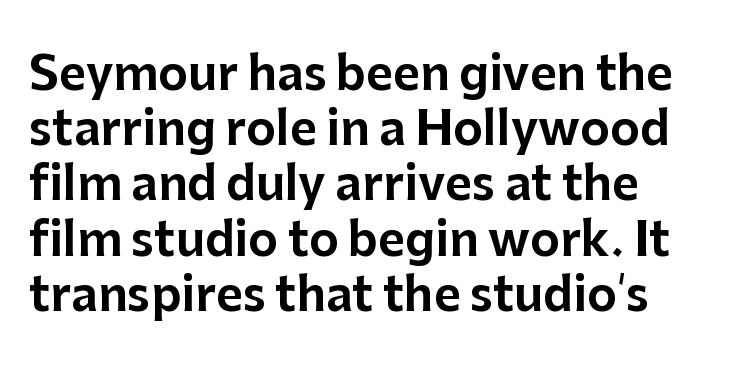
The image shows 46 px sans-serif type, upright; set left-aligned, line spacing 1.2x, normal letter spacing, not underlined; low stroke contrast and a medium x-height.
